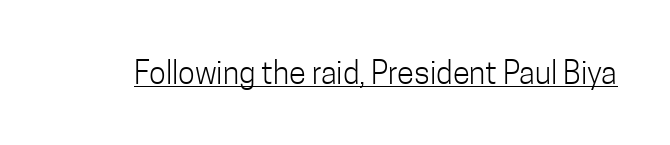
{"serif": "no", "italic": "no", "bold": "no", "weight": "light", "width": "condensed", "stroke_contrast": "low", "x_height": "medium", "monospaced": "no", "underline": "yes", "letter_spacing": "normal", "letter_spacing_em": 0.0, "glyph_px": 31}
